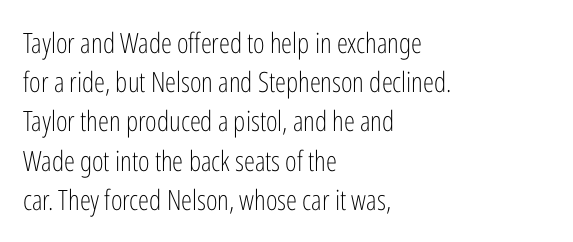
The image shows 28 px light, condensed sans-serif type, upright; set left-aligned, normal line spacing (1.4x), normal letter spacing, not underlined; low stroke contrast and a medium x-height.
